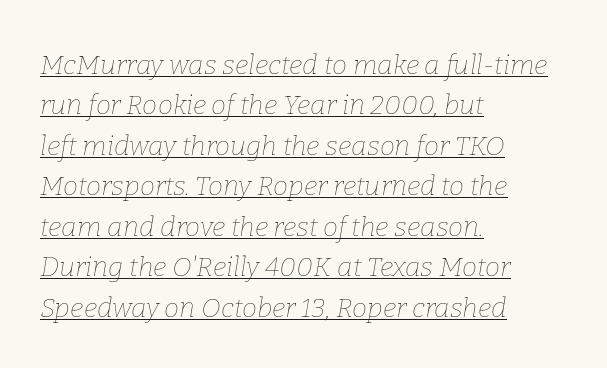
{"italic": "yes", "lean": "right", "slant_degrees": 9, "bold": "no", "underline": "yes", "align": "left", "line_spacing": "normal", "line_spacing_ratio": 1.5, "letter_spacing": "normal", "letter_spacing_em": 0.0, "glyph_px": 27}
